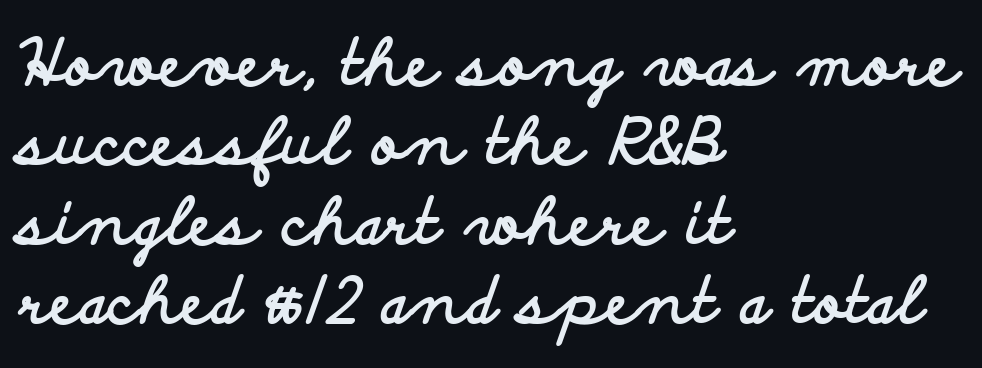
One glance says typical: line gaps are just what's usual. Descenders are the only things crossing below the line. Weight check: bold — yes, fully. Is this a fixed-width face? No — the glyphs have proportional, varying widths.
